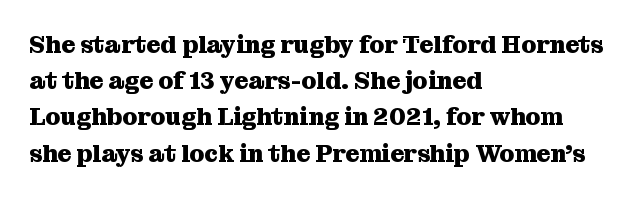
The image shows 24 px bold type, upright; set left-aligned, normal line spacing (1.51x), normal letter spacing, not underlined.
